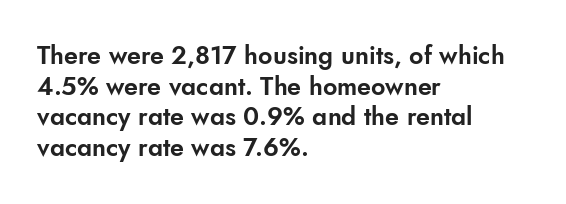
The image shows 25 px text type, upright; set left-aligned, line spacing 1.23x, normal letter spacing, not underlined.
